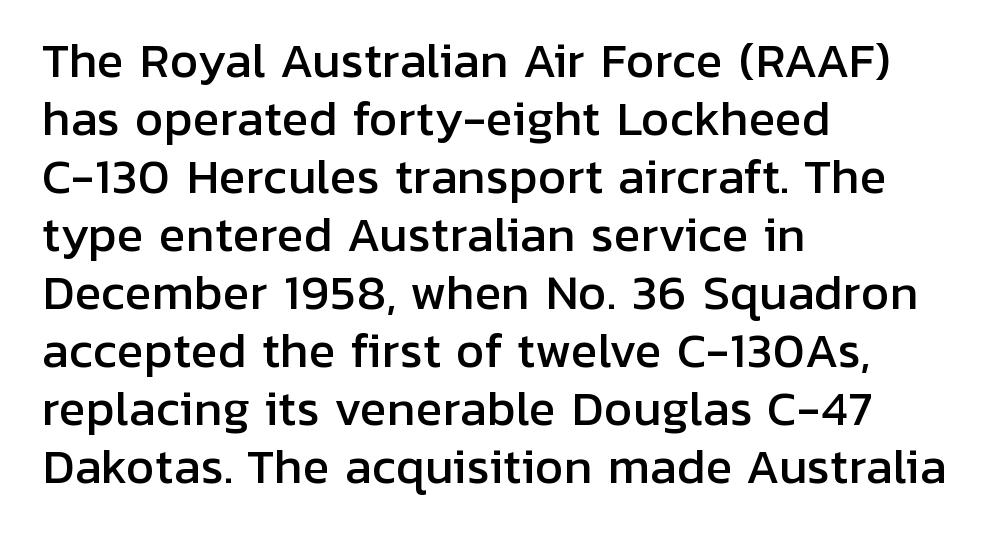
{"serif": "no", "italic": "no", "width": "normal", "stroke_contrast": "low", "x_height": "medium", "monospaced": "no", "underline": "no", "align": "left", "line_spacing": "normal", "line_spacing_ratio": 1.29, "letter_spacing": "normal", "letter_spacing_em": 0.0, "glyph_px": 45}
